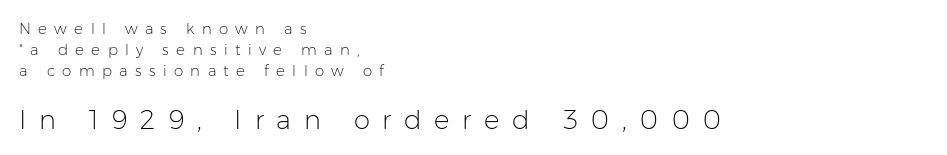
The image shows 26 px text type, upright; set left-aligned, normal line spacing (1.4x), unusually wide letter spacing (+0.49 em), not underlined; the second (bottom) block is 1.73x larger.
